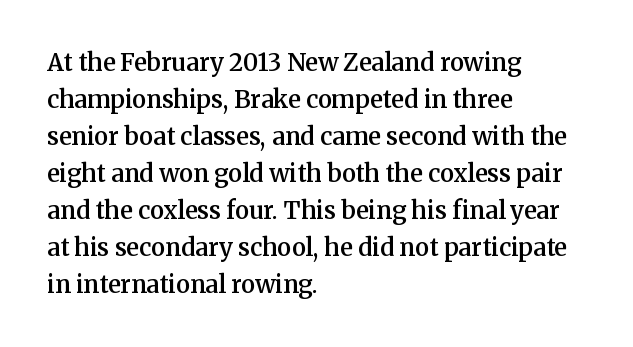
Q: Is the text bold? A: Semi-bold.
Q: Is the text italic (slanted)? A: No, it is upright.
Q: Is the text underlined? A: No.
Q: How is the paragraph aligned? A: Left-aligned.
Q: Is the spacing between letters normal or unusually wide? A: Normal.
Q: Is the spacing between lines tight, normal or loose? A: Normal.
